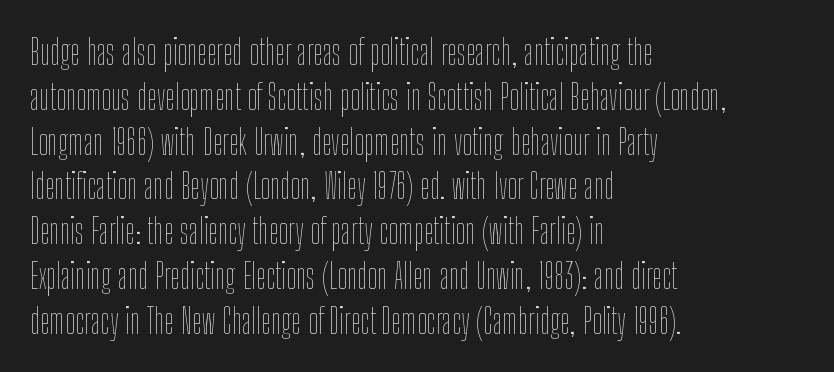
Q: Is the text bold? A: No.
Q: Is the text italic (slanted)? A: No, it is upright.
Q: Is the text underlined? A: No.
Q: How is the paragraph aligned? A: Left-aligned.
Q: Is the spacing between letters normal or unusually wide? A: Normal.
Q: Is the spacing between lines tight, normal or loose? A: Normal.
Q: Width (condensed, normal, or wide)? A: Condensed.
Q: Stroke contrast? A: Low.
Q: x-height? A: Medium.
Q: Monospaced? A: No.
